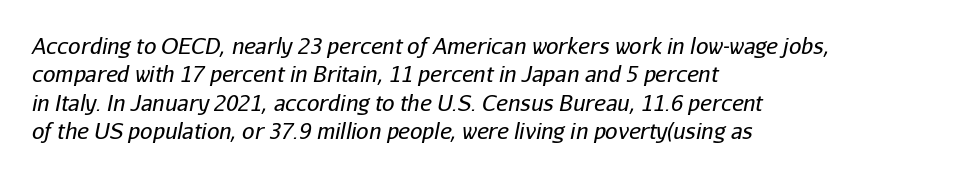
No letter is thick-stroked: the sample isn't bold. Would a proofreader flag this as italicized? Yes. Notice how the passage keeps a crisp vertical edge on the left only. The zone under the glyphs is completely vacant. The passage shown has conventional tracking throughout.
